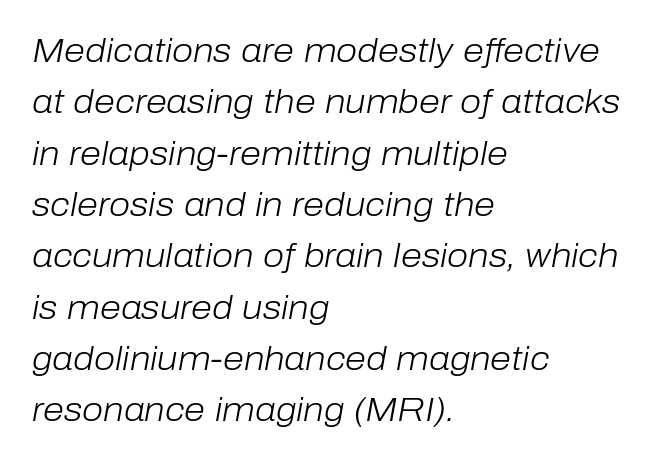
The image shows 34 px light type, italic (leaning right); set left-aligned, normal line spacing (1.51x), normal letter spacing, not underlined; low stroke contrast and a medium x-height.
